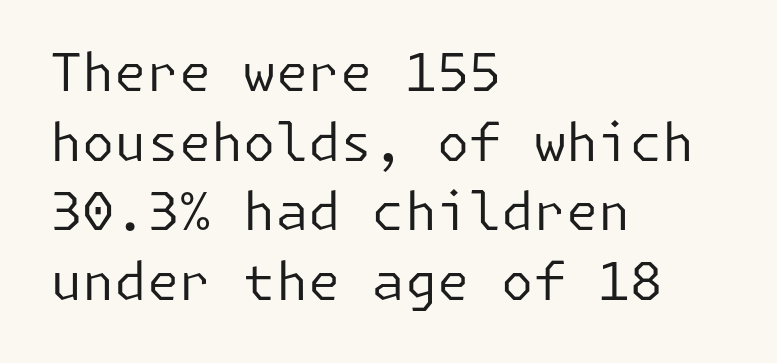
Q: Is the text bold? A: No.
Q: Is the text italic (slanted)? A: No, it is upright.
Q: Is the typeface a serif or a sans-serif typeface? A: Sans-serif.
Q: Is the text underlined? A: No.
Q: How is the paragraph aligned? A: Left-aligned.
Q: Is the spacing between letters normal or unusually wide? A: Normal.
Q: Is the spacing between lines tight, normal or loose? A: Normal.
Q: Width (condensed, normal, or wide)? A: Normal.
Q: Stroke contrast? A: Low.
Q: x-height? A: Medium.
